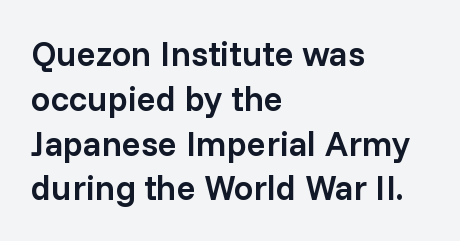
Spacing verdict: proportional, widths tailored to each character. What's the leading like? Ordinary, nothing unusual. The passage shown has conventional tracking throughout. Set as a demibold, roughly 600 on the weight scale. Plain, unruled lines of type. Designer's note — italics off, roman on.
